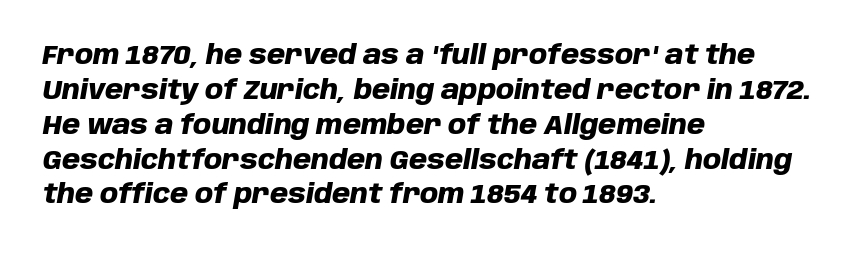
Q: Is the text bold? A: Yes.
Q: Is the text italic (slanted)? A: Yes, it leans right by about 10 degrees.
Q: Is the text underlined? A: No.
Q: How is the paragraph aligned? A: Left-aligned.
Q: Is the spacing between letters normal or unusually wide? A: Normal.
Q: Is the spacing between lines tight, normal or loose? A: Normal.
